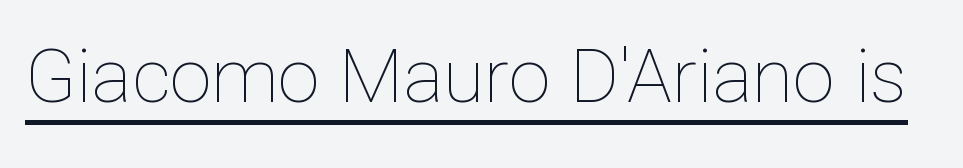
The image shows 75 px thin type, upright; set normal letter spacing, underlined; low stroke contrast and a medium x-height.
